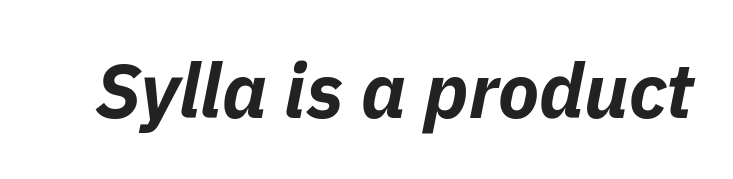
The characters look thick and weighty, a clear bold. Inter-character spacing is left at the font's built-in metrics. Italic? Definitely — the glyphs are oblique. Descenders are the only things crossing below the line.
